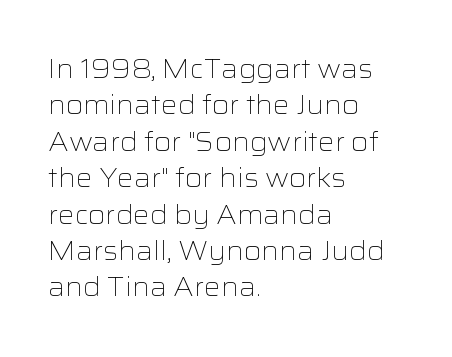
Short and long lines alike share a common starting point at left. The typeface has the unassuming heft of standard copy or less. Is the letter spacing exaggerated? No — it looks like the ordinary default. Has an underline been added? It has not. Posture: vertical.
